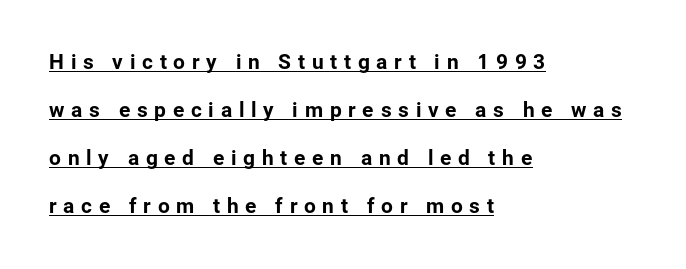
Italic? Not at all — the glyphs are vertical. Tracking value appears strongly positive — letters spread wide. Every row of glyphs begins at an identical x-position on the left. Rows of type keep a wide berth in the vertical direction. Decoration check: the copy is underlined.
